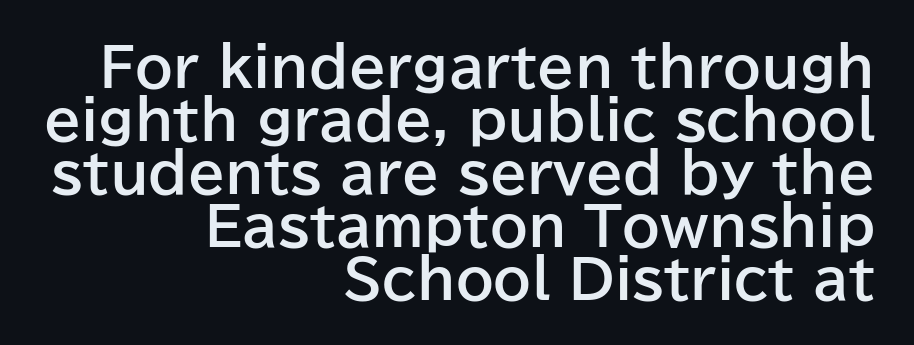
Vertical strokes here are truly vertical. Think of a printed novel: that variable character pitch is what you see here. The passage shown is not underscored anywhere. There is no visible air inserted between adjacent glyphs.
